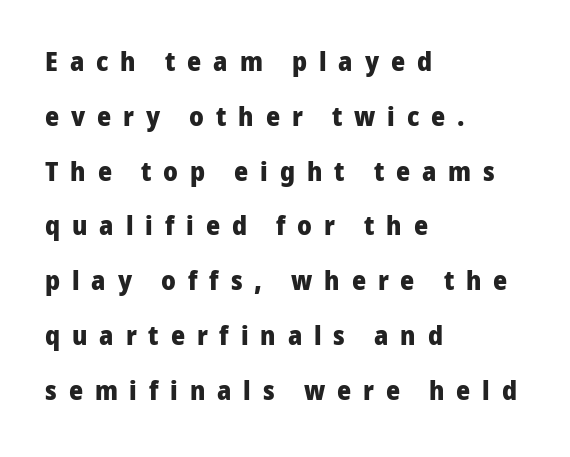
Typesetter's note: full bold, strokes at maximum text heaviness. Interline gaps are noticeably wide in this sample. Notice how the passage keeps a crisp vertical edge on the left only. The zone under the glyphs is completely vacant. Inter-character spacing is expanded well beyond the font's built-in metrics.
